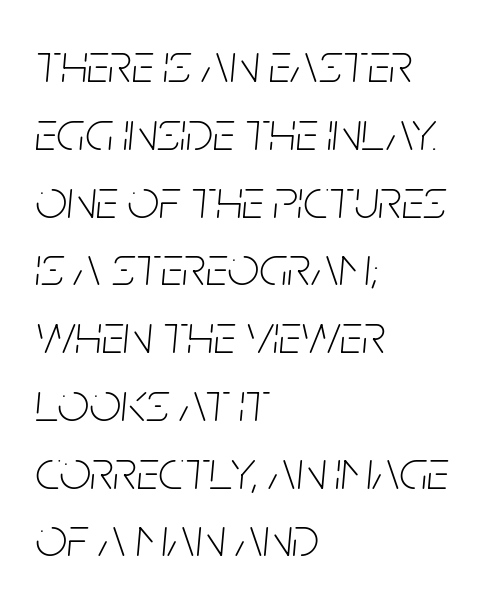
{"italic": "yes", "lean": "right", "slant_degrees": 5, "bold": "no", "weight": "thin", "width": "condensed", "stroke_contrast": "low", "x_height": "large", "monospaced": "no", "underline": "no", "align": "left", "line_spacing_ratio": 1.21, "letter_spacing": "normal", "letter_spacing_em": 0.0, "glyph_px": 56}
